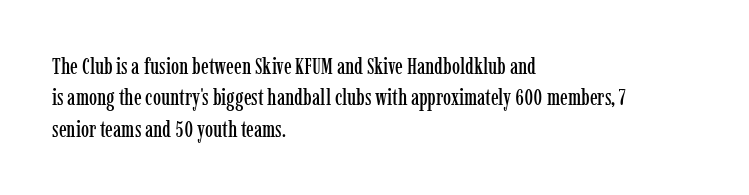
{"italic": "no", "underline": "no", "align": "left", "line_spacing": "normal", "line_spacing_ratio": 1.36, "letter_spacing": "normal", "letter_spacing_em": 0.0, "glyph_px": 23}
